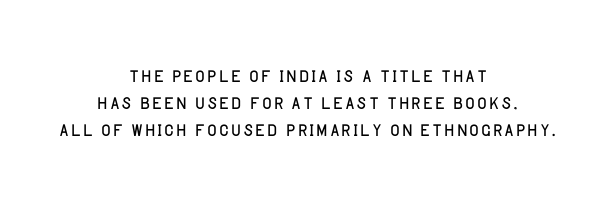
{"italic": "no", "bold": "no", "underline": "no", "align": "center", "line_spacing": "tight", "line_spacing_ratio": 1.03, "letter_spacing": "normal", "letter_spacing_em": 0.0, "glyph_px": 26}
